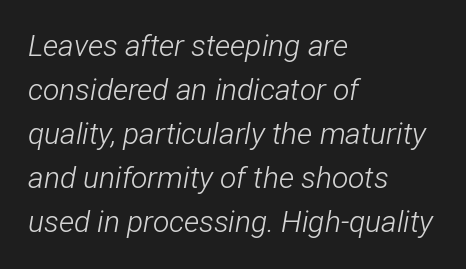
Q: Is the text bold? A: No.
Q: Is the text italic (slanted)? A: Yes, it leans right by about 12 degrees.
Q: Is the text underlined? A: No.
Q: How is the paragraph aligned? A: Left-aligned.
Q: Is the spacing between letters normal or unusually wide? A: Normal.
Q: Is the spacing between lines tight, normal or loose? A: Normal.
Q: Width (condensed, normal, or wide)? A: Condensed.
Q: Stroke contrast? A: Low.
Q: x-height? A: Medium.
Q: Monospaced? A: No.
